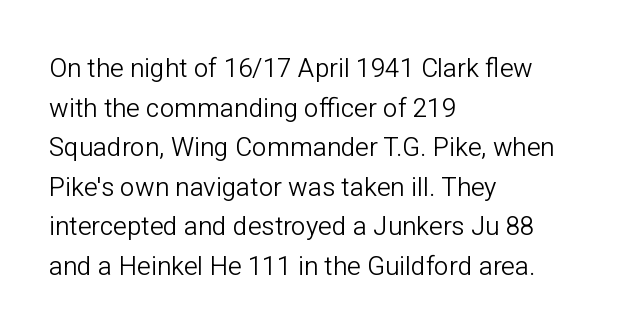
Q: Is the text bold? A: No.
Q: Is the text italic (slanted)? A: No, it is upright.
Q: Is the text underlined? A: No.
Q: How is the paragraph aligned? A: Left-aligned.
Q: Is the spacing between letters normal or unusually wide? A: Normal.
Q: Is the spacing between lines tight, normal or loose? A: Normal.
